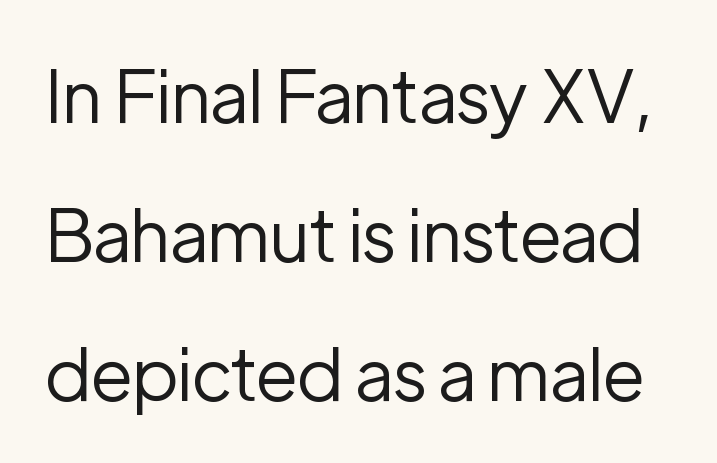
Q: Is the text bold? A: No.
Q: Is the text italic (slanted)? A: No, it is upright.
Q: Is the typeface a serif or a sans-serif typeface? A: Sans-serif.
Q: Is the text underlined? A: No.
Q: Is the spacing between letters normal or unusually wide? A: Normal.
Q: Is the spacing between lines tight, normal or loose? A: Loose.
Q: Width (condensed, normal, or wide)? A: Normal.
Q: Stroke contrast? A: Low.
Q: x-height? A: Medium.
Q: Monospaced? A: No.
